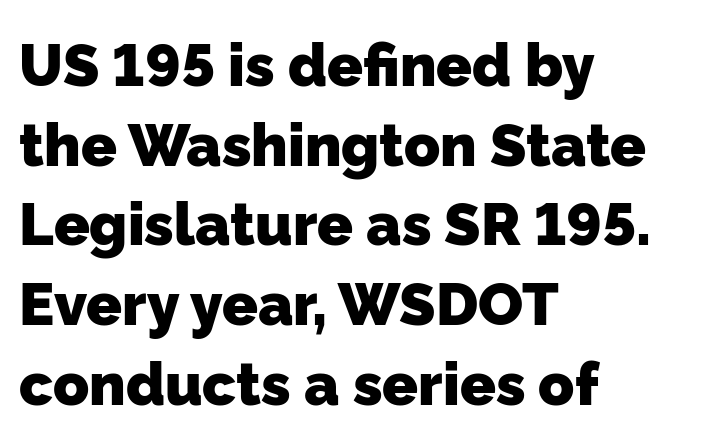
{"serif": "no", "bold": "yes", "weight": "heavy", "width": "normal", "stroke_contrast": "low", "x_height": "medium", "monospaced": "no", "underline": "no", "align": "left", "line_spacing": "normal", "line_spacing_ratio": 1.35, "letter_spacing": "normal", "letter_spacing_em": 0.0, "glyph_px": 59}
